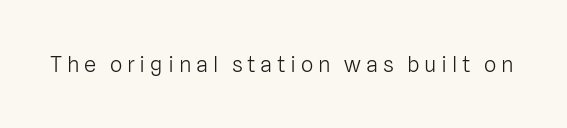
The image shows 22 px text type, upright; set unusually wide letter spacing (+0.22 em), not underlined.
